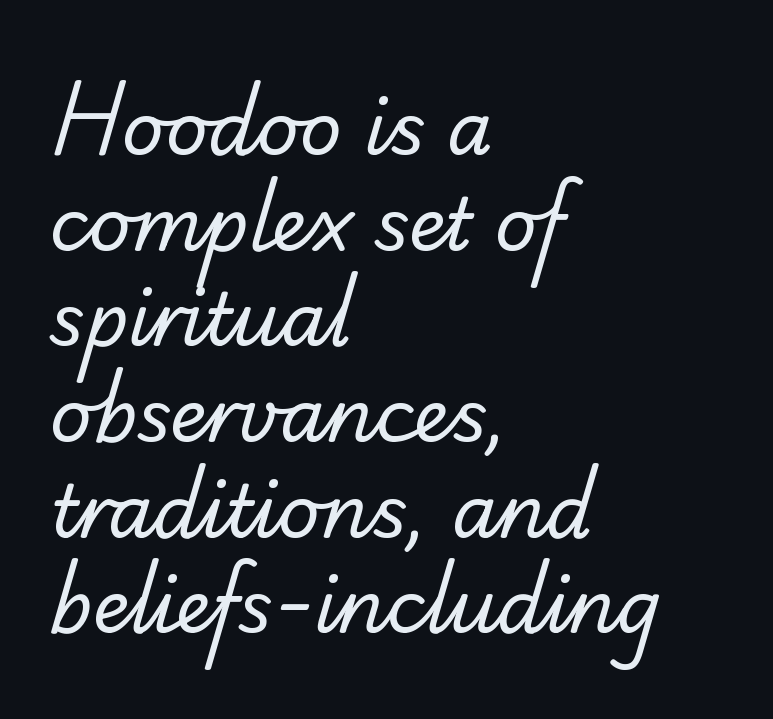
This sample has the flowing, uneven cadence of proportional lettering. The letterforms sit at book weight or below. Glance below the letters and you will spot only blank space. Quick note: interline space is typical. Line starts are locked; line ends wander.
